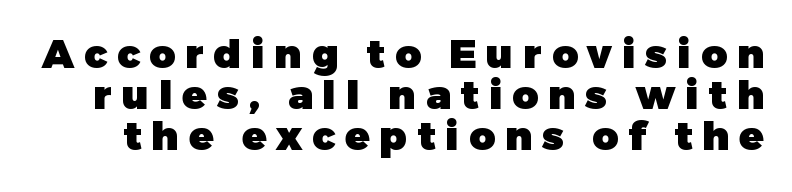
{"serif": "no", "italic": "no", "bold": "yes", "weight": "heavy", "width": "normal", "stroke_contrast": "low", "x_height": "medium", "monospaced": "no", "underline": "no", "line_spacing": "tight", "line_spacing_ratio": 1.02, "letter_spacing": "wide", "letter_spacing_em": 0.25, "glyph_px": 40}
